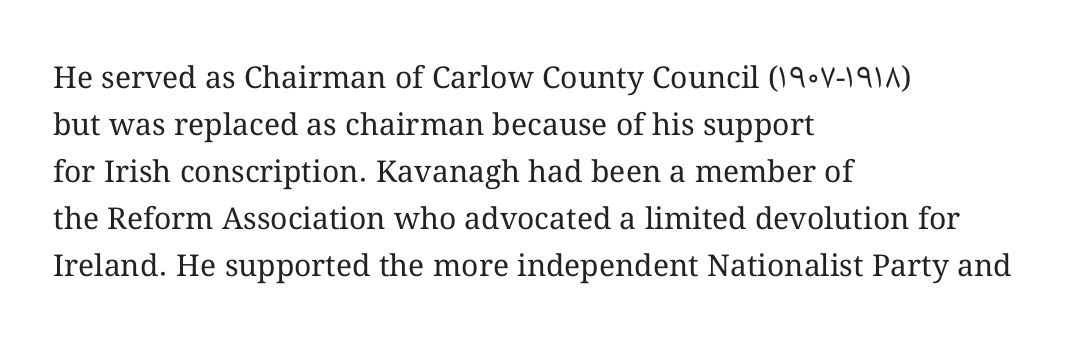
The gap between lines stays unmarked. Left-aligned paragraph, ragged on the right. These lines sit exactly where default settings would place them. The lettering stays uniformly vertical, giving the passage a roman look.
